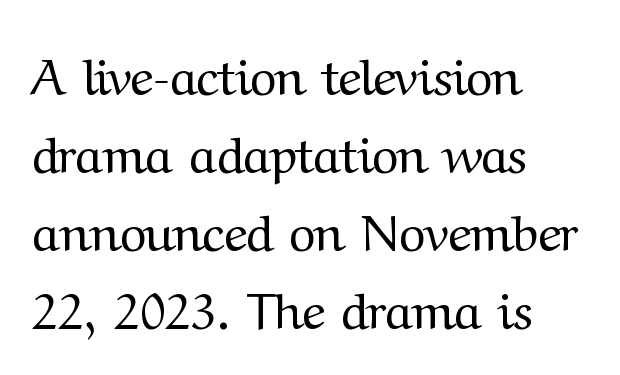
The image shows 51 px regular-weight serif type, upright; set left-aligned, normal line spacing (1.53x), normal letter spacing, not underlined; medium stroke contrast and a medium x-height.
